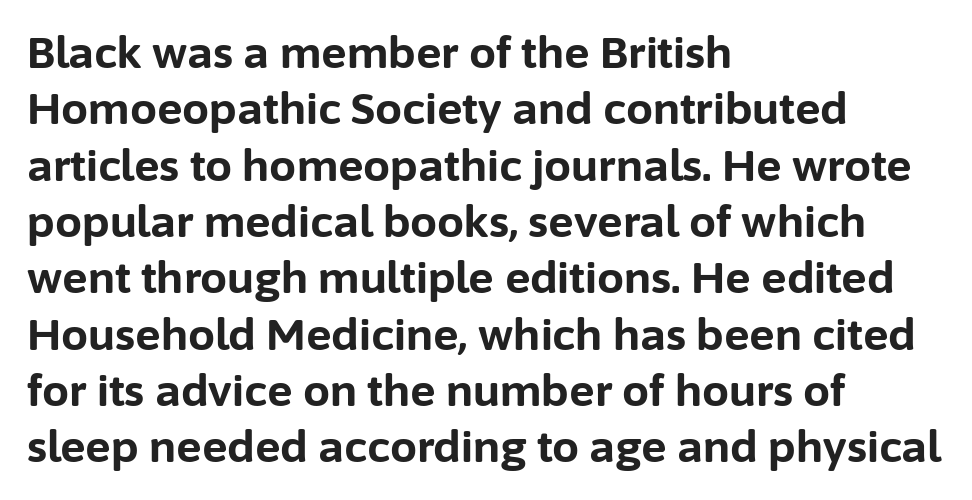
The font is running at its bold setting. A typesetter would label this face a sans. No italicization has been applied; the sample stays upright. Typeset ragged right — the left edge is the straight one. Spacing verdict: proportional, widths tailored to each character. Rule under the text: the space is simply empty.
